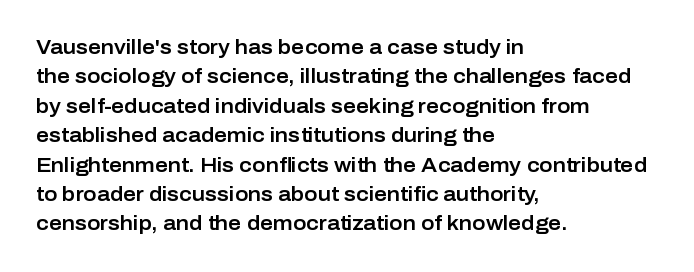
The image shows 20 px text type, upright; set left-aligned, normal line spacing (1.47x), normal letter spacing, not underlined.
